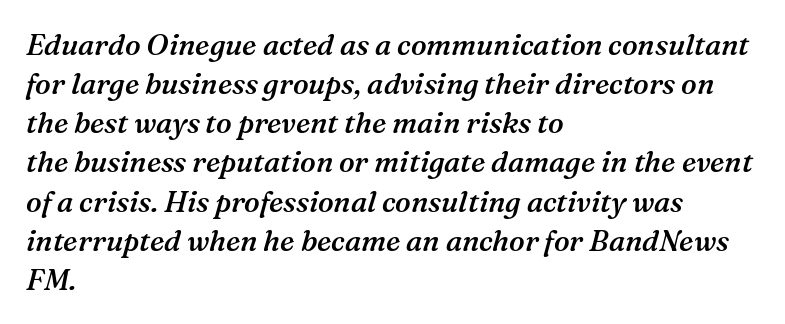
Tracking value appears to be zero — textbook default spacing. This sample uses an oblique cut, with every glyph tilted off the vertical. You could not count columns in this text — the font is proportionally spaced. Where is the straight margin? On the left.
